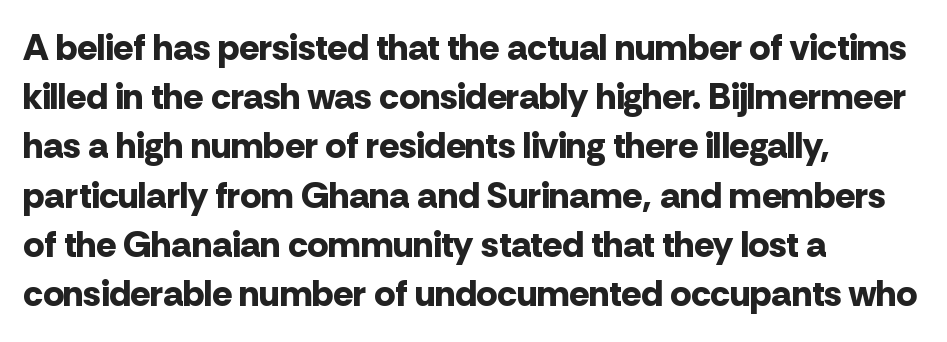
Q: Is the text bold? A: Yes.
Q: Is the text italic (slanted)? A: No, it is upright.
Q: Is the typeface a serif or a sans-serif typeface? A: Sans-serif.
Q: Is the text underlined? A: No.
Q: How is the paragraph aligned? A: Left-aligned.
Q: Is the spacing between letters normal or unusually wide? A: Normal.
Q: Is the spacing between lines tight, normal or loose? A: Normal.
Q: Width (condensed, normal, or wide)? A: Normal.
Q: Stroke contrast? A: Low.
Q: x-height? A: Medium.
Q: Monospaced? A: No.
